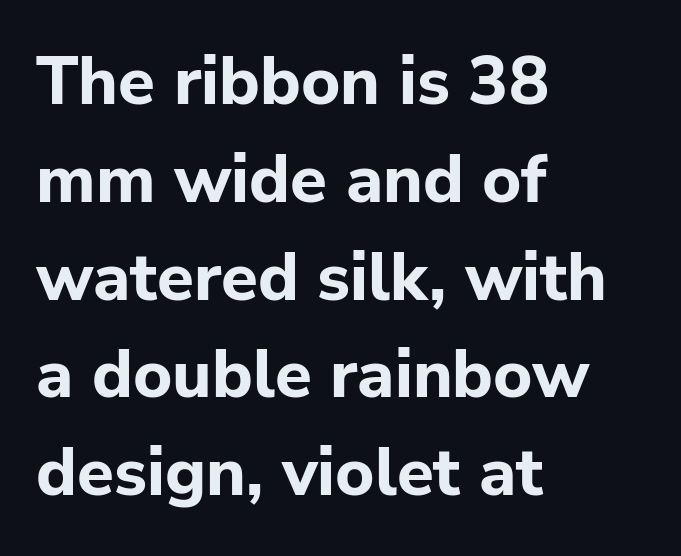
Q: Is the text bold? A: Yes.
Q: Is the text italic (slanted)? A: No, it is upright.
Q: Is the typeface a serif or a sans-serif typeface? A: Sans-serif.
Q: Is the text underlined? A: No.
Q: How is the paragraph aligned? A: Left-aligned.
Q: Is the spacing between letters normal or unusually wide? A: Normal.
Q: Is the spacing between lines tight, normal or loose? A: Normal.
Q: Width (condensed, normal, or wide)? A: Normal.
Q: Stroke contrast? A: Low.
Q: x-height? A: Medium.
Q: Monospaced? A: No.
